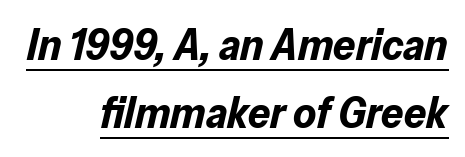
Q: Is the text bold? A: Yes.
Q: Is the text italic (slanted)? A: Yes, it leans right by about 13 degrees.
Q: Is the text underlined? A: Yes.
Q: How is the paragraph aligned? A: Right-aligned.
Q: Is the spacing between letters normal or unusually wide? A: Normal.
Q: Is the spacing between lines tight, normal or loose? A: Normal.
Q: Width (condensed, normal, or wide)? A: Normal.
Q: Stroke contrast? A: Low.
Q: x-height? A: Medium.
Q: Monospaced? A: No.
